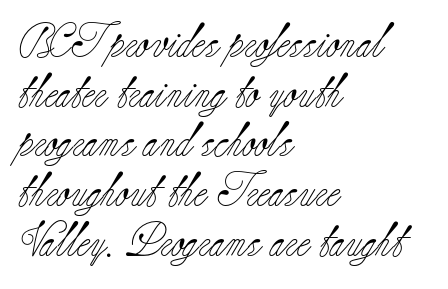
Q: Is the text bold? A: No.
Q: Is the text italic (slanted)? A: Yes.
Q: Is the typeface a serif or a sans-serif typeface? A: Serif.
Q: Is the text underlined? A: No.
Q: How is the paragraph aligned? A: Left-aligned.
Q: Is the spacing between letters normal or unusually wide? A: Normal.
Q: Is the spacing between lines tight, normal or loose? A: Normal.
Q: Width (condensed, normal, or wide)? A: Normal.
Q: Stroke contrast? A: Low.
Q: x-height? A: Small.
Q: Monospaced? A: No.
